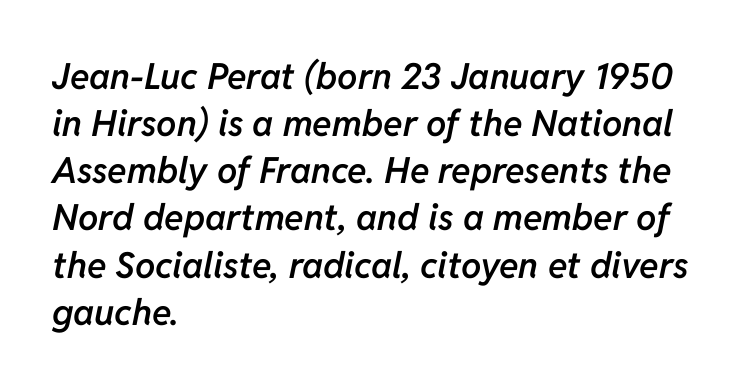
Does extra space separate the letters? No, they use regular spacing. You could not count columns in this text — the font is proportionally spaced. Leftover space on each line is placed entirely after the last word. These lines sit exactly where default settings would place them.
